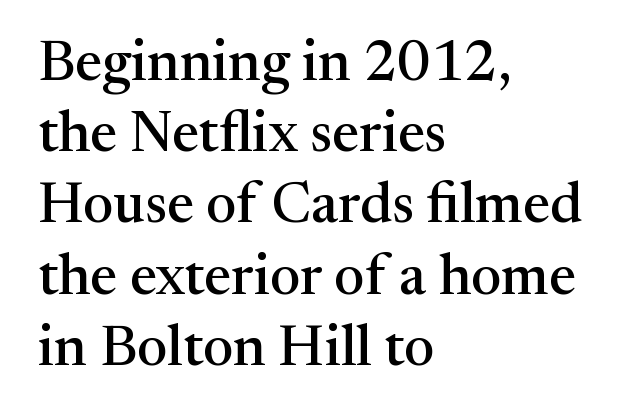
The image shows 57 px serif type, upright; set left-aligned, normal line spacing (1.25x), normal letter spacing, not underlined; medium stroke contrast and a medium x-height.
